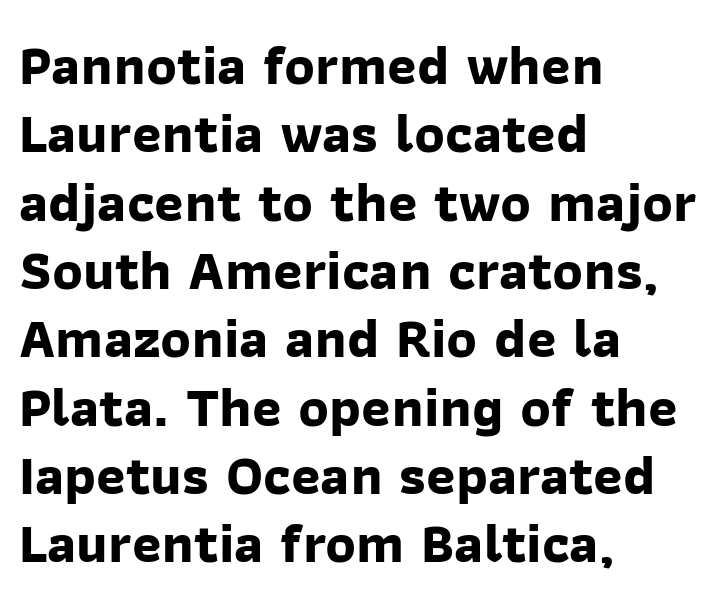
{"serif": "no", "bold": "yes", "weight": "bold", "width": "normal", "stroke_contrast": "low", "x_height": "medium", "monospaced": "no", "underline": "no", "align": "left", "line_spacing_ratio": 1.22, "letter_spacing": "normal", "letter_spacing_em": 0.0, "glyph_px": 56}
